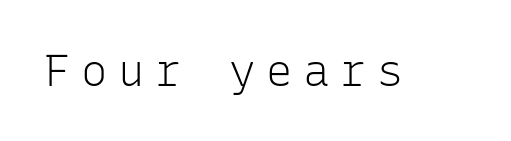
{"serif": "no", "italic": "no", "bold": "no", "weight": "light", "width": "normal", "stroke_contrast": "low", "x_height": "medium", "monospaced": "yes", "underline": "no", "letter_spacing": "wide", "letter_spacing_em": 0.24, "glyph_px": 44}
